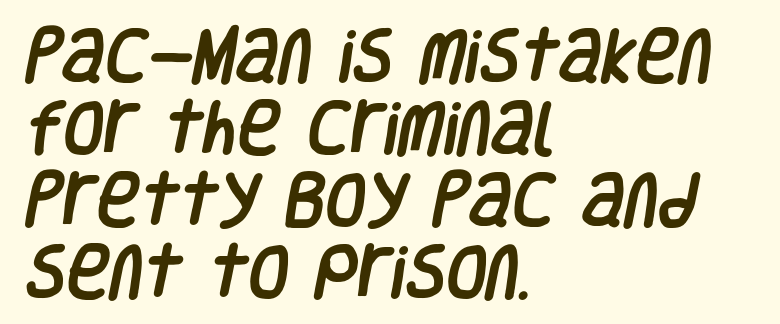
Q: Is the typeface a serif or a sans-serif typeface? A: Sans-serif.
Q: Is the text underlined? A: No.
Q: How is the paragraph aligned? A: Left-aligned.
Q: Is the spacing between letters normal or unusually wide? A: Normal.
Q: Width (condensed, normal, or wide)? A: Condensed.
Q: Stroke contrast? A: Low.
Q: x-height? A: Large.
Q: Monospaced? A: No.
